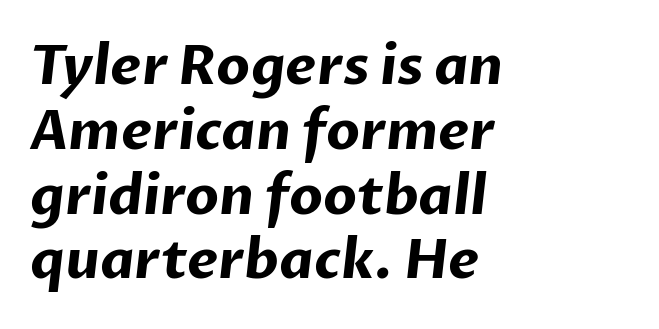
{"serif": "no", "bold": "yes", "weight": "bold", "width": "normal", "stroke_contrast": "low", "x_height": "medium", "monospaced": "no", "underline": "no", "align": "left", "line_spacing_ratio": 1.2, "letter_spacing": "normal", "letter_spacing_em": 0.0, "glyph_px": 54}
